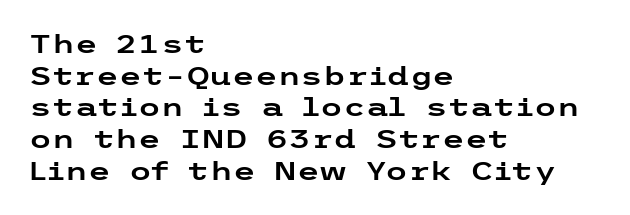
The lettering stays uniformly vertical, giving the passage a roman look. The baseline area is clear. The setting favours the left margin, as ordinary paragraphs usually do. These lines keep a tight, regular rhythm from letter to letter.
